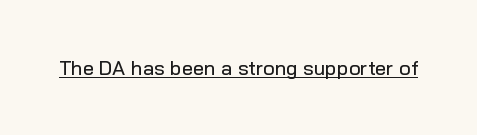
The letters stand upright; this is a roman face. Tracking here is standard; glyphs follow each other at the usual distance. Descenders here cross a horizontal rule under the line.
